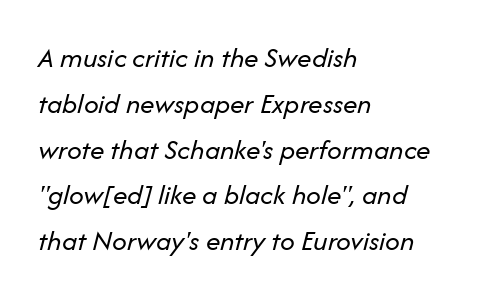
The image shows 29 px regular-weight type, italic (leaning right); set left-aligned, normal line spacing (1.58x), normal letter spacing, not underlined; low stroke contrast and a medium x-height.
